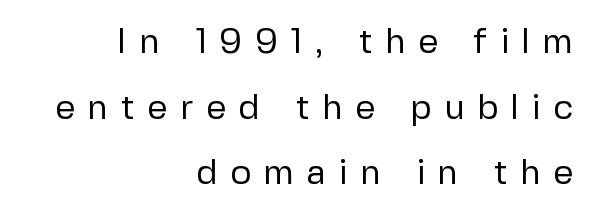
Posture: vertical. This rendering features lettering with no underline. In terms of letterspacing, this is a distinctly airy, spread setting. Right-aligned paragraph, ragged on the left.
